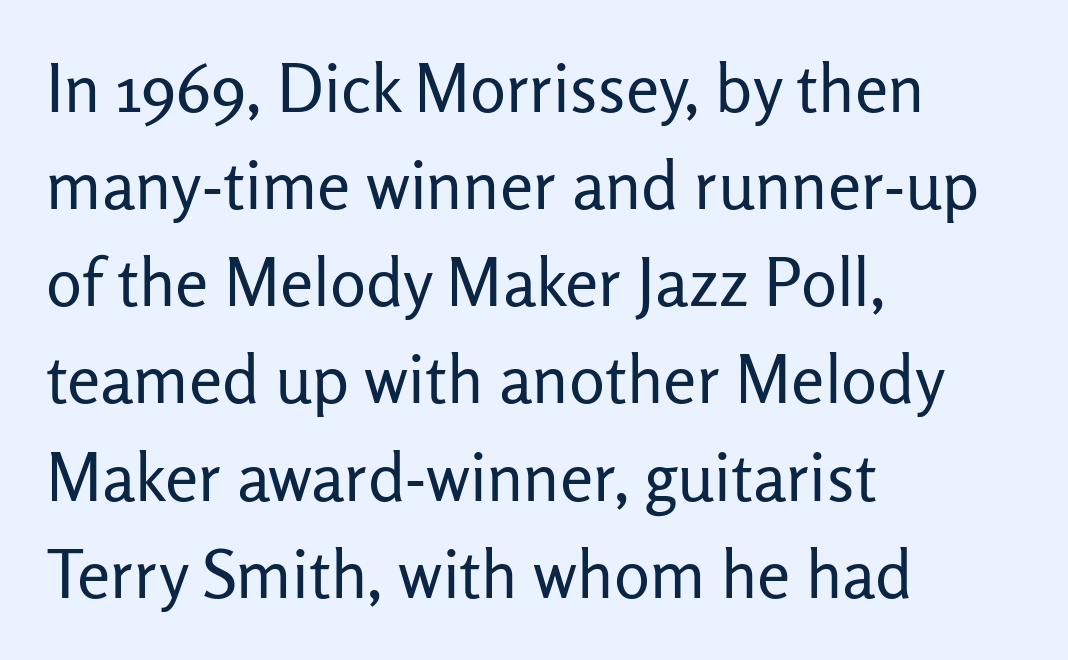
Clear beneath every line of the passage. These lines are set flush left with a ragged right edge. Rows of type keep a routine distance in the vertical direction. Glyph-to-glyph distance matches everyday printed text.
